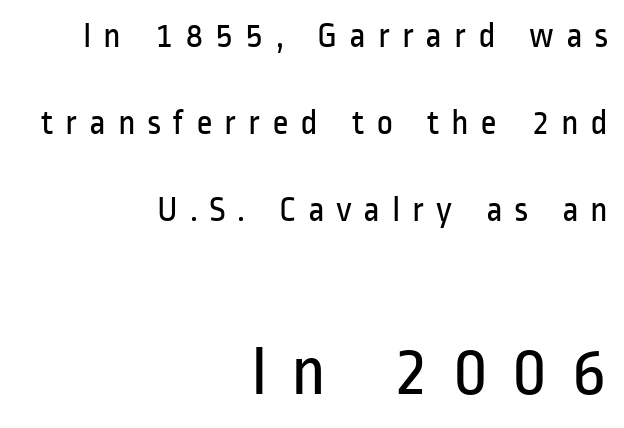
{"serif": "no", "italic": "no", "bold": "no", "weight": "regular", "width": "condensed", "stroke_contrast": "low", "x_height": "medium", "monospaced": "no", "underline": "no", "align": "right", "line_spacing": "loose", "line_spacing_ratio": 2.42, "letter_spacing": "wide", "letter_spacing_em": 0.32, "larger_block": "second", "size_ratio": 1.97, "glyph_px": 71}
